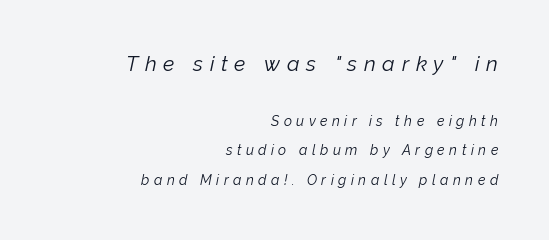
Q: Is the text bold? A: No.
Q: Is the text italic (slanted)? A: Yes, it leans right by about 12 degrees.
Q: Is the text underlined? A: No.
Q: How is the paragraph aligned? A: Right-aligned.
Q: Is the spacing between letters normal or unusually wide? A: Unusually wide.
Q: Is the spacing between lines tight, normal or loose? A: Loose.
Q: Which block of text is set in a larger size, the first (top) or the second (bottom)? A: The first (top) one.
